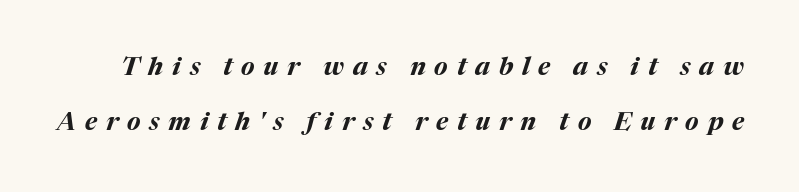
The image shows 25 px bold type, italic (leaning right); set loose line spacing (2.21x), unusually wide letter spacing (+0.35 em), not underlined.
